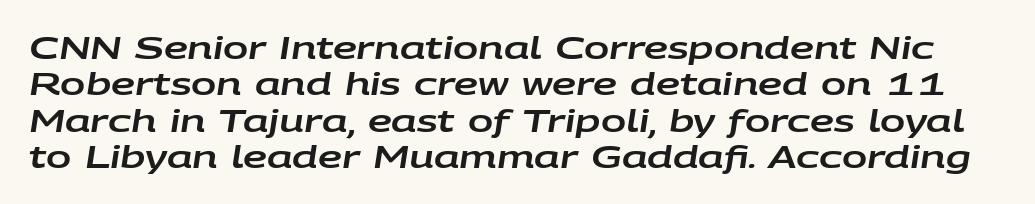
Q: Is the text italic (slanted)? A: Yes, it leans right by about 9 degrees.
Q: Is the text underlined? A: No.
Q: Is the spacing between letters normal or unusually wide? A: Normal.
Q: Width (condensed, normal, or wide)? A: Wide.
Q: Stroke contrast? A: Low.
Q: x-height? A: Large.
Q: Monospaced? A: No.
